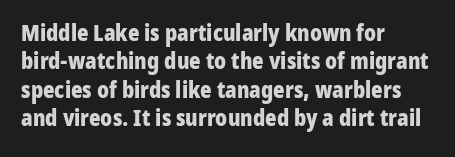
The image shows 22 px bold type, upright; set left-aligned, normal line spacing (1.29x), normal letter spacing, not underlined.
